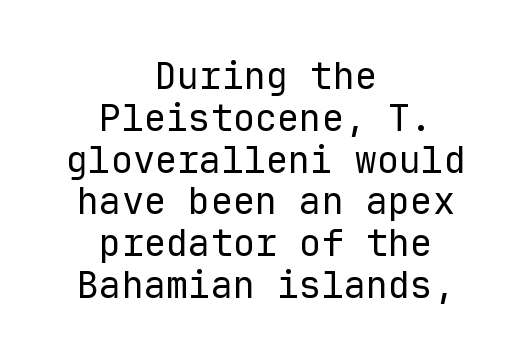
{"serif": "no", "italic": "no", "bold": "no", "weight": "regular", "width": "normal", "stroke_contrast": "low", "x_height": "medium", "monospaced": "yes", "underline": "no", "align": "center", "line_spacing": "tight", "line_spacing_ratio": 1.13, "letter_spacing": "normal", "letter_spacing_em": 0.0, "glyph_px": 37}
